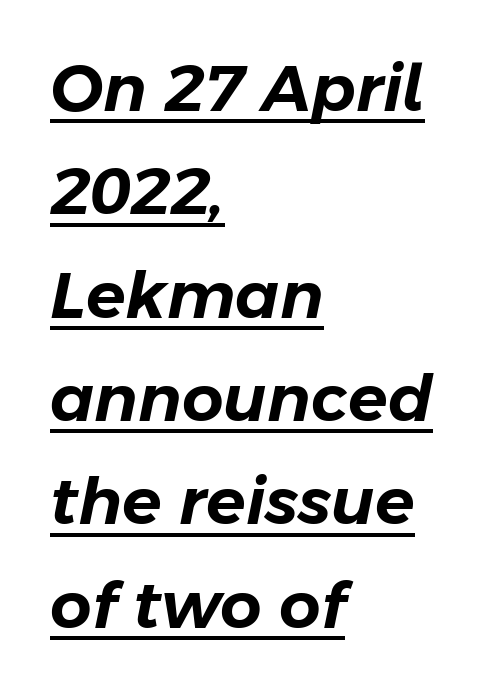
Style check: oblique. Horizontal bands of white between lines are of average thickness. The letterforms sit shoulder to shoulder at normal distance. These lines are rendered in a variable-pitch font.
